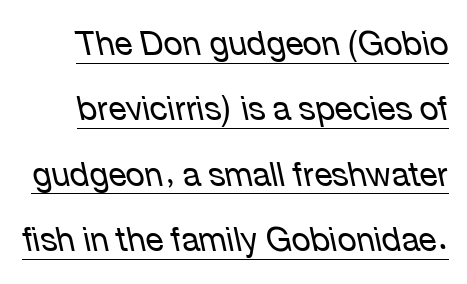
The image shows 33 px regular-weight type, italic (leaning left); set loose line spacing (1.98x), normal letter spacing, underlined; low stroke contrast and a medium x-height.
